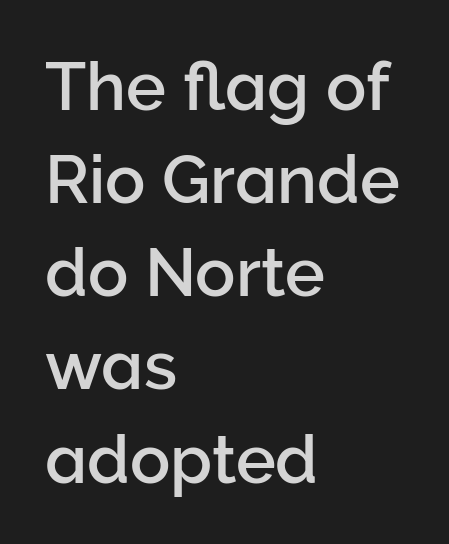
Horizontal bands of white between lines are of average thickness. The space directly below the letters is spotless. Compared with a centered layout, this one pins lines to the left instead. Does extra space separate the letters? No, they use regular spacing. The face used here is a sans, in the tradition of grotesques and geometrics. Varying glyph widths throughout — classic text-font behaviour.
